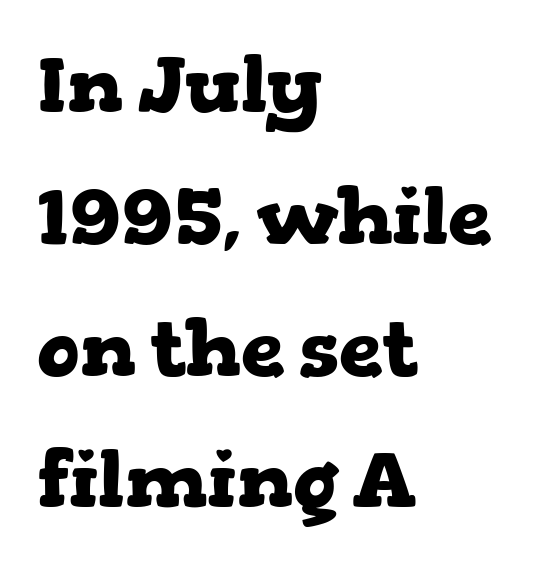
{"serif": "yes", "italic": "no", "bold": "yes", "weight": "heavy", "width": "wide", "stroke_contrast": "low", "x_height": "medium", "monospaced": "no", "underline": "no", "align": "left", "line_spacing": "normal", "line_spacing_ratio": 1.69, "letter_spacing": "normal", "letter_spacing_em": 0.0, "glyph_px": 78}
